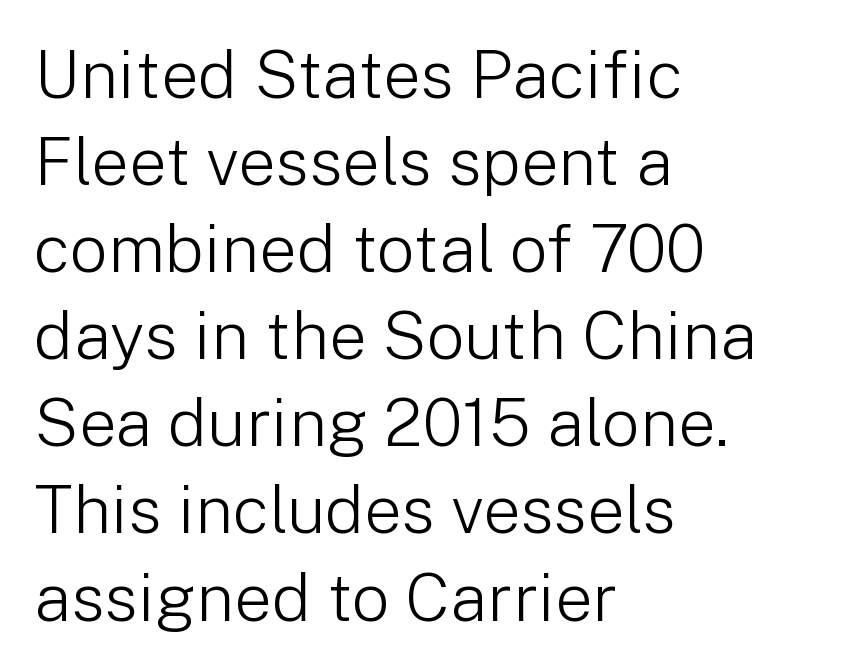
The image shows 67 px light sans-serif type, upright; set left-aligned, normal line spacing (1.3x), normal letter spacing, not underlined; low stroke contrast and a medium x-height.
